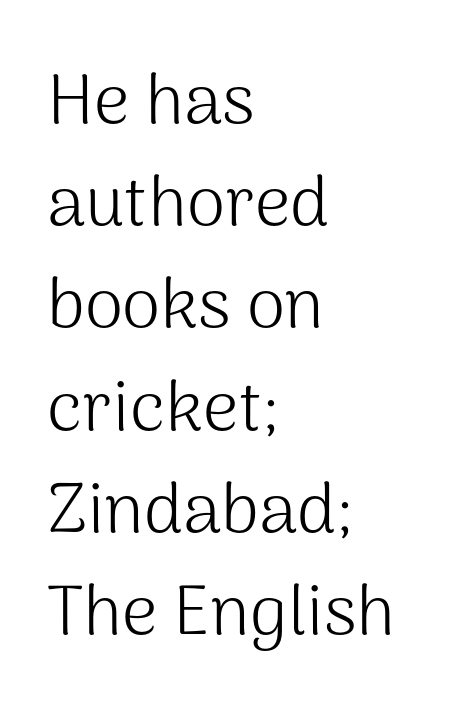
The image shows 70 px light sans-serif type, upright; set left-aligned, normal line spacing (1.46x), normal letter spacing, not underlined; medium stroke contrast and a medium x-height.
